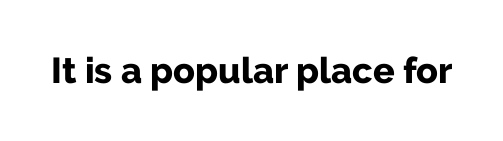
Q: Is the text bold? A: Yes.
Q: Is the text italic (slanted)? A: No, it is upright.
Q: Is the typeface a serif or a sans-serif typeface? A: Sans-serif.
Q: Is the text underlined? A: No.
Q: Is the spacing between letters normal or unusually wide? A: Normal.
Q: Width (condensed, normal, or wide)? A: Normal.
Q: Stroke contrast? A: Low.
Q: x-height? A: Medium.
Q: Monospaced? A: No.
